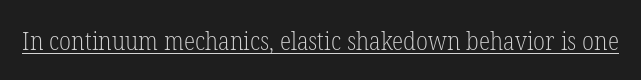
{"italic": "no", "bold": "no", "underline": "yes", "letter_spacing": "normal", "letter_spacing_em": 0.0, "glyph_px": 26}
